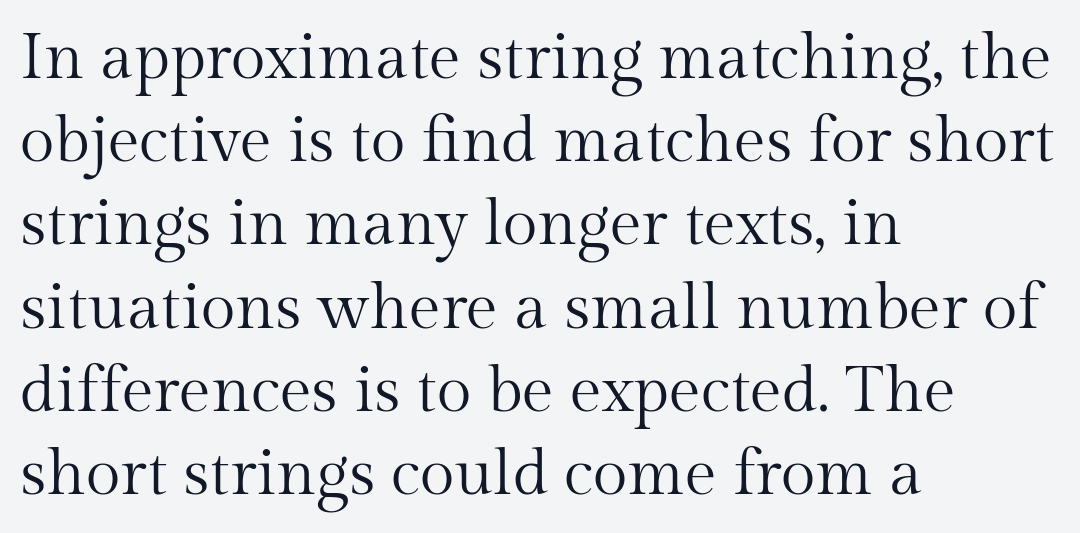
No letter is thick-stroked: the sample isn't bold. Descender tails drop into unmarked territory. The typography opts for an upright posture over an oblique one. Short and long lines alike share a common starting point at left. The type is set solid horizontally, with unmodified tracking.
